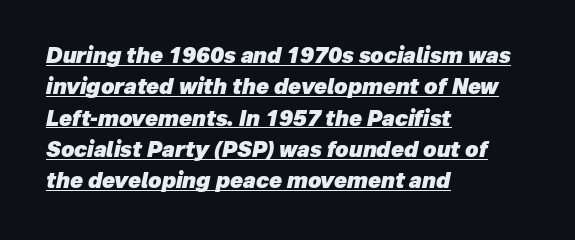
Q: Is the text bold? A: Yes.
Q: Is the text italic (slanted)? A: Yes, it leans right by about 12 degrees.
Q: Is the text underlined? A: Yes.
Q: How is the paragraph aligned? A: Left-aligned.
Q: Is the spacing between letters normal or unusually wide? A: Normal.
Q: Is the spacing between lines tight, normal or loose? A: Normal.
